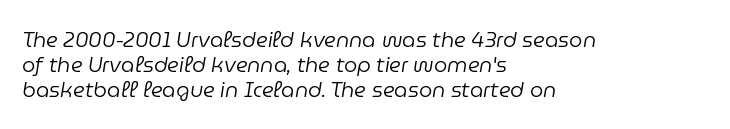
The tracking reads as untouched default to a designer's eye. It's the slanting kind of type. The letters look calm and open, with moderate or lighter stems. Words float on clear page, feet unadorned. The lines in this sample share a left origin and differ only in where they stop.
